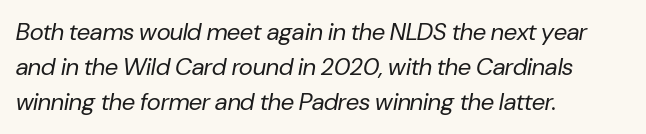
Q: Is the text bold? A: No.
Q: Is the text italic (slanted)? A: Yes, it leans right by about 10 degrees.
Q: Is the text underlined? A: No.
Q: How is the paragraph aligned? A: Left-aligned.
Q: Is the spacing between letters normal or unusually wide? A: Normal.
Q: Is the spacing between lines tight, normal or loose? A: Normal.
